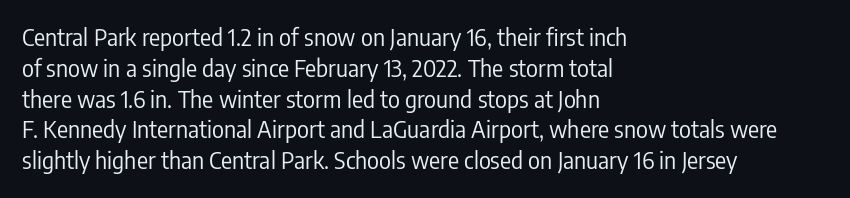
The image shows 23 px text type, upright; set left-aligned, normal line spacing (1.34x), normal letter spacing, not underlined.
